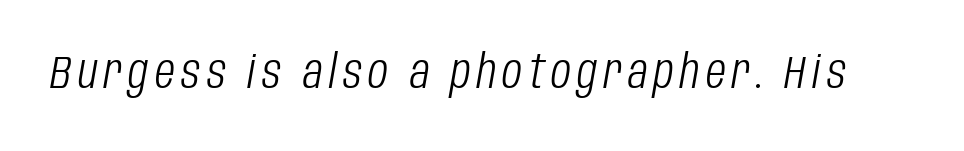
Q: Is the text bold? A: No.
Q: Is the text italic (slanted)? A: Yes, it leans right by about 10 degrees.
Q: Is the text underlined? A: No.
Q: Width (condensed, normal, or wide)? A: Condensed.
Q: Stroke contrast? A: Low.
Q: x-height? A: Large.
Q: Monospaced? A: No.
